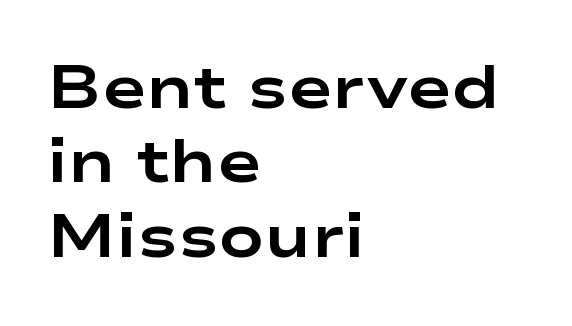
{"serif": "no", "italic": "no", "bold": "yes", "weight": "bold", "width": "wide", "stroke_contrast": "low", "x_height": "medium", "monospaced": "no", "underline": "no", "align": "left", "line_spacing_ratio": 1.24, "letter_spacing": "normal", "letter_spacing_em": 0.0, "glyph_px": 60}
